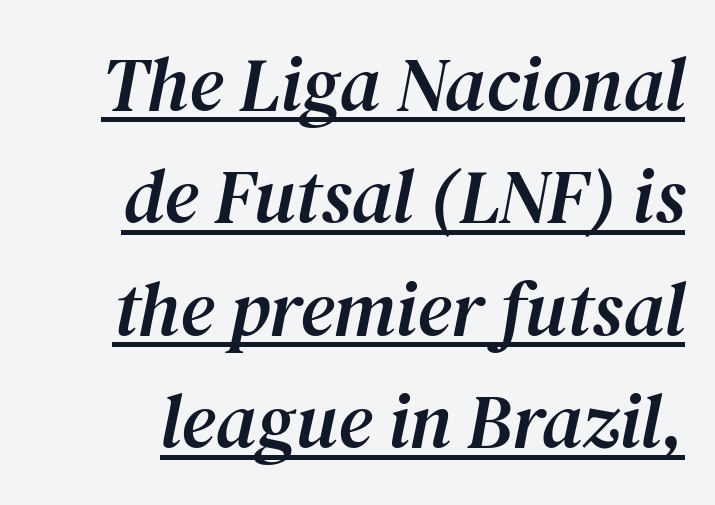
A normal amount of white space separates one row of letters from the next. Tall strokes in this sample are angled rather than plumb. The face used here is rendered with its standard letterfit. A typesetter would call this proportional, since set widths differ per character. Is this a sans? No — the strokes have serifs. Underlined type.
